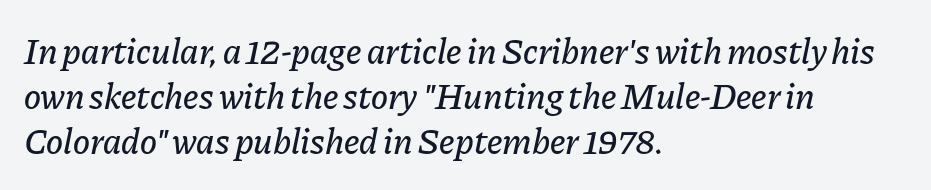
Q: Is the text italic (slanted)? A: Yes, it leans right by about 11 degrees.
Q: Is the text underlined? A: No.
Q: How is the paragraph aligned? A: Left-aligned.
Q: Is the spacing between letters normal or unusually wide? A: Normal.
Q: Is the spacing between lines tight, normal or loose? A: Normal.
Q: Width (condensed, normal, or wide)? A: Normal.
Q: Stroke contrast? A: Low.
Q: x-height? A: Medium.
Q: Monospaced? A: No.
